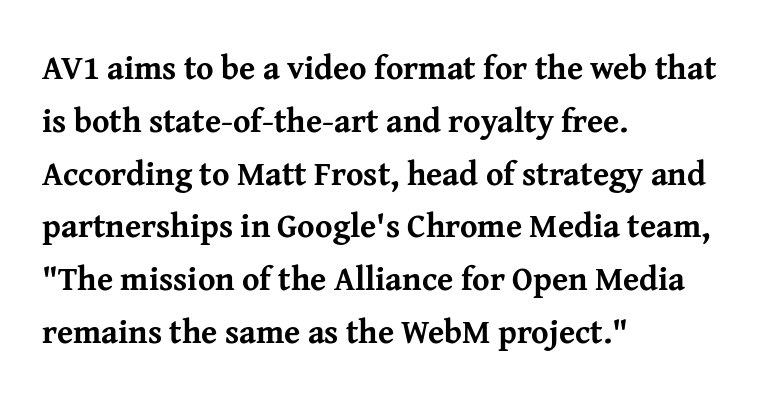
Q: Is the text bold? A: Yes.
Q: Is the text italic (slanted)? A: No, it is upright.
Q: Is the typeface a serif or a sans-serif typeface? A: Serif.
Q: Is the text underlined? A: No.
Q: How is the paragraph aligned? A: Left-aligned.
Q: Is the spacing between letters normal or unusually wide? A: Normal.
Q: Is the spacing between lines tight, normal or loose? A: Normal.
Q: Width (condensed, normal, or wide)? A: Normal.
Q: Stroke contrast? A: Medium.
Q: x-height? A: Medium.
Q: Monospaced? A: No.
